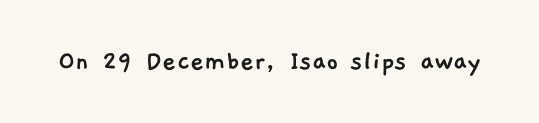
{"serif": "no", "width": "normal", "stroke_contrast": "low", "x_height": "medium", "monospaced": "no", "underline": "no", "letter_spacing": "normal", "letter_spacing_em": 0.0, "glyph_px": 30}
